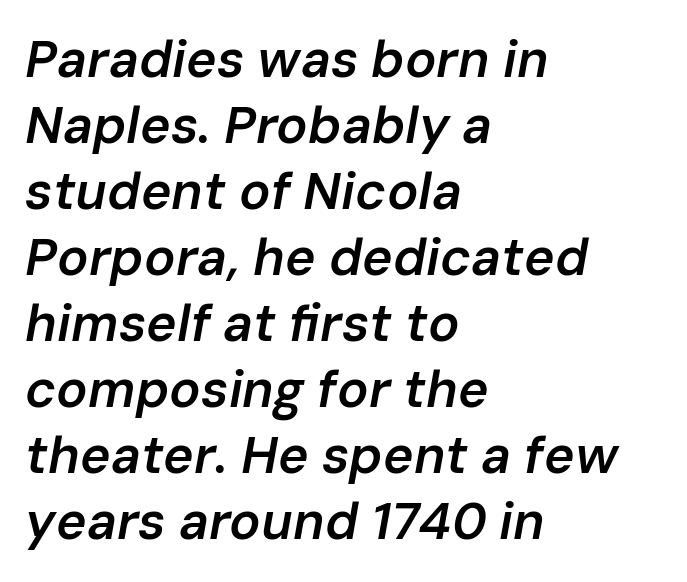
Only glyphs here, with clear space below each row. Do the characters align in a grid? No, the font is proportional. The gaps between neighbouring characters are ordinary and unremarkable. The font's italic variant was chosen for this text.
